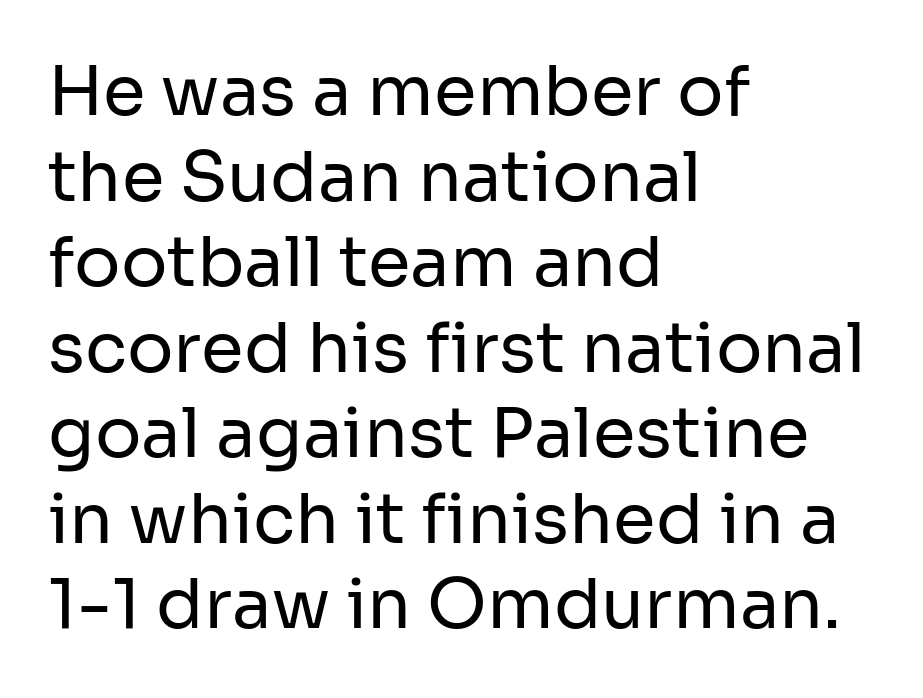
Note: no serifs on the glyphs. The space beneath each line is pristine and unruled. This rendering leaves character spacing at its baseline value. Proportional: the letters do not fall into vertical columns. A student would call this left alignment; a typographer would say flush left, rag right.
